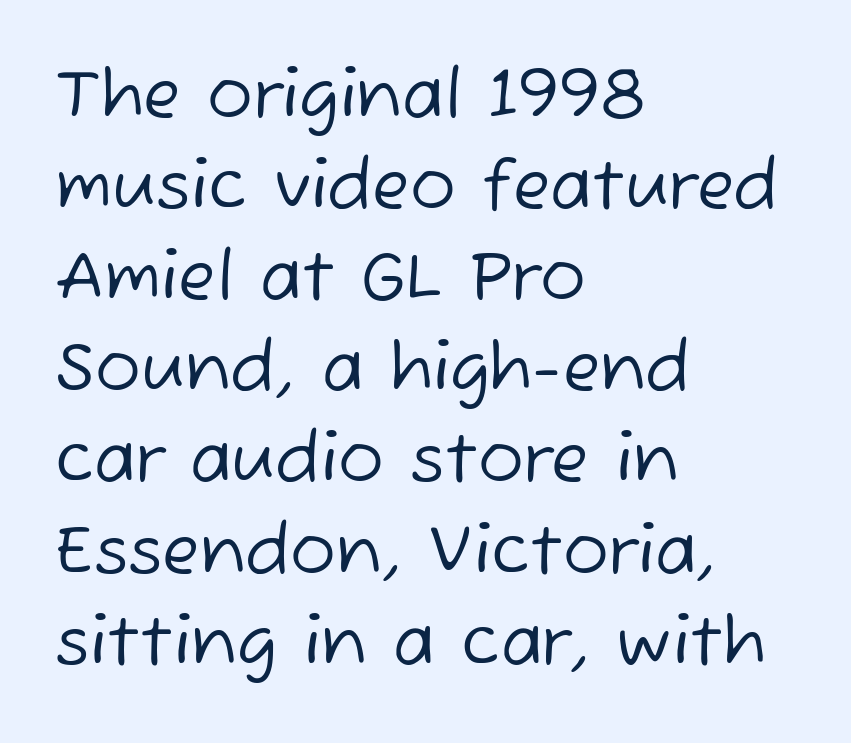
{"serif": "no", "bold": "no", "weight": "regular", "width": "normal", "stroke_contrast": "low", "x_height": "medium", "monospaced": "no", "underline": "no", "align": "left", "line_spacing": "normal", "line_spacing_ratio": 1.34, "letter_spacing": "normal", "letter_spacing_em": 0.0, "glyph_px": 68}
